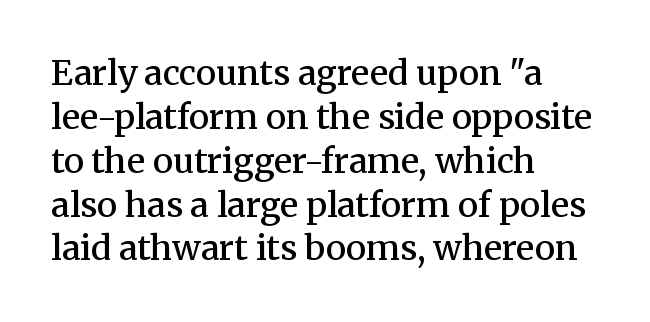
The image shows 34 px semibold serif type, upright; set left-aligned, normal line spacing (1.29x), normal letter spacing, not underlined; medium stroke contrast and a medium x-height.
